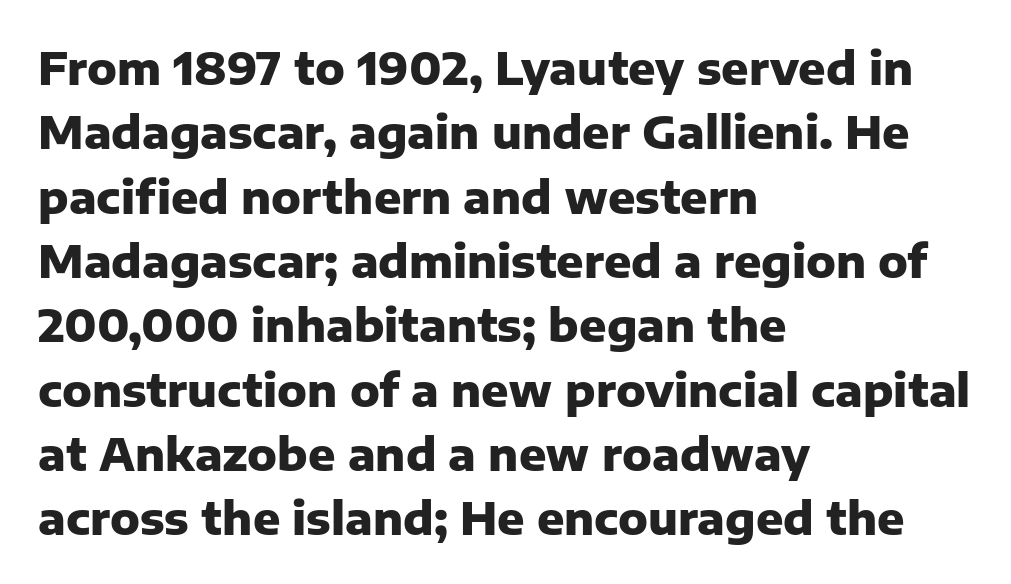
Grotesque or geometric, the face here clearly has no serifs. The face used here is proportionally spaced, like ordinary book or web type. This rendering features lettering with no underline. The axis of the letterforms is exactly vertical.
